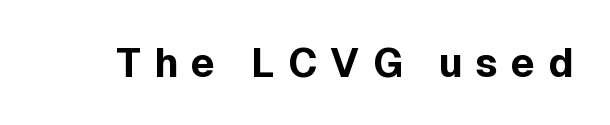
{"serif": "no", "italic": "no", "bold": "yes", "weight": "bold", "width": "normal", "x_height": "medium", "monospaced": "no", "underline": "no", "letter_spacing": "wide", "letter_spacing_em": 0.33, "glyph_px": 40}
